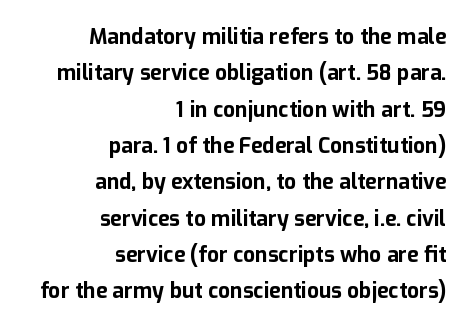
The image shows 21 px bold type, upright; set right-aligned, line spacing 1.73x, normal letter spacing, not underlined.
